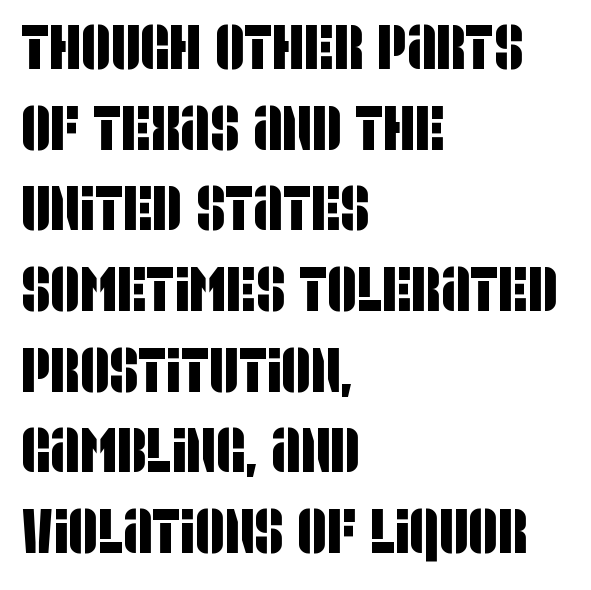
{"serif": "no", "width": "condensed", "stroke_contrast": "low", "x_height": "large", "monospaced": "no", "underline": "no", "align": "left", "line_spacing": "normal", "line_spacing_ratio": 1.26, "letter_spacing": "normal", "letter_spacing_em": 0.0, "glyph_px": 64}
